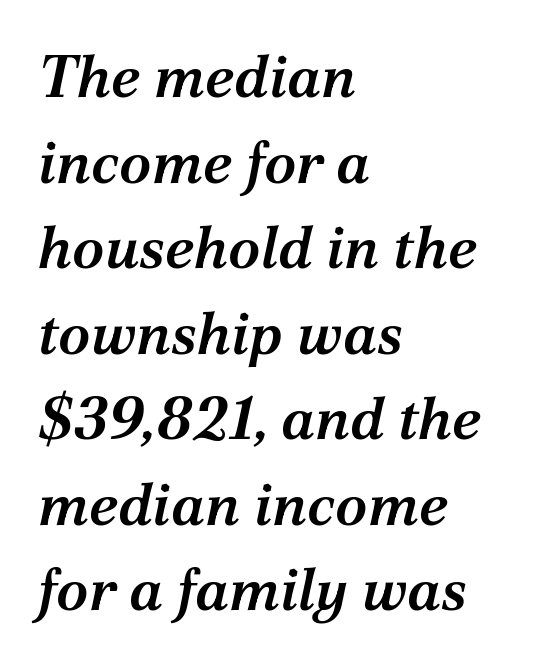
The image shows 59 px semibold serif type, italic (leaning right); set left-aligned, normal line spacing (1.45x), normal letter spacing, not underlined; medium stroke contrast and a medium x-height.
